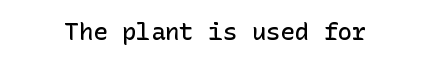
The image shows 24 px text type, upright; set normal letter spacing, not underlined.
